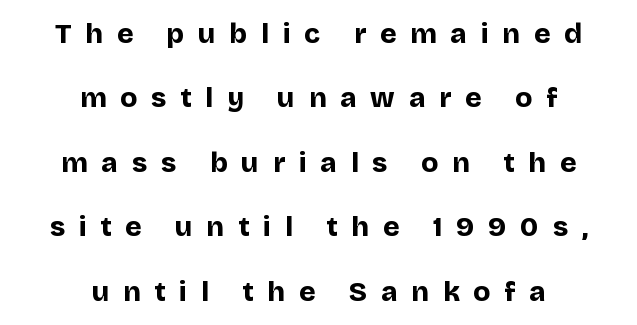
This is sans-serif lettering, the kind often seen on screens and signage. A typesetter would call this heavily tracked-out type. Glance below the letters and you will spot only blank space. The compositor balanced each line on the midline. Leading: increased.
